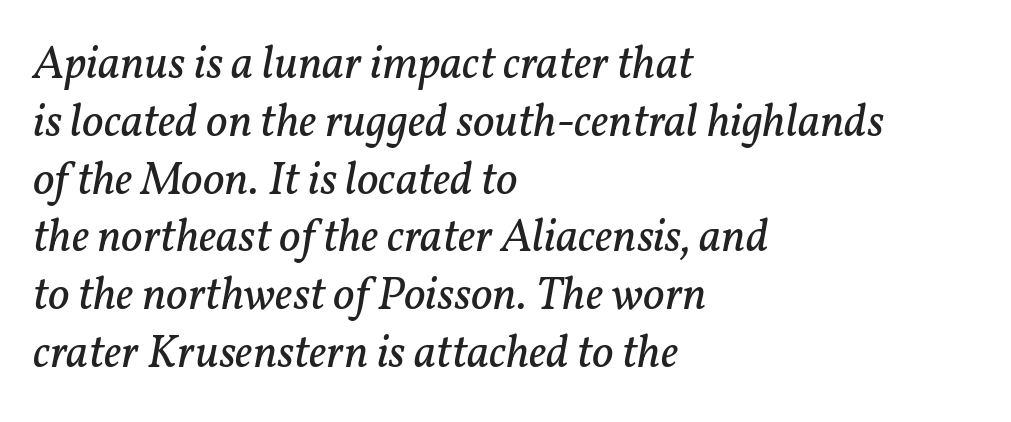
The image shows 47 px regular-weight serif type, italic (leaning right); set left-aligned, line spacing 1.23x, normal letter spacing, not underlined; low stroke contrast and a medium x-height.
